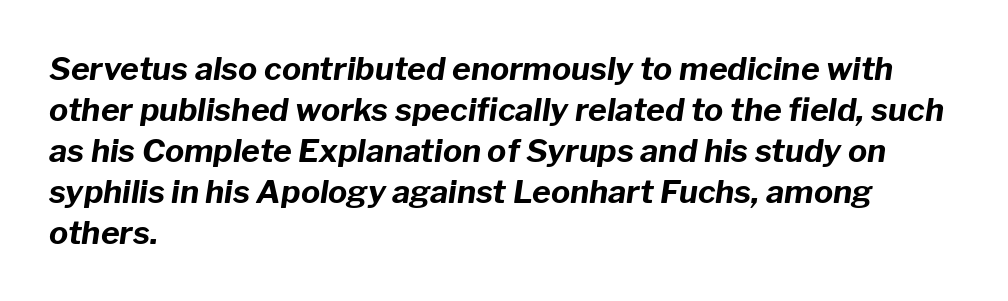
The image shows 32 px bold type, italic (leaning right); set left-aligned, normal line spacing (1.28x), normal letter spacing, not underlined; low stroke contrast and a medium x-height.
